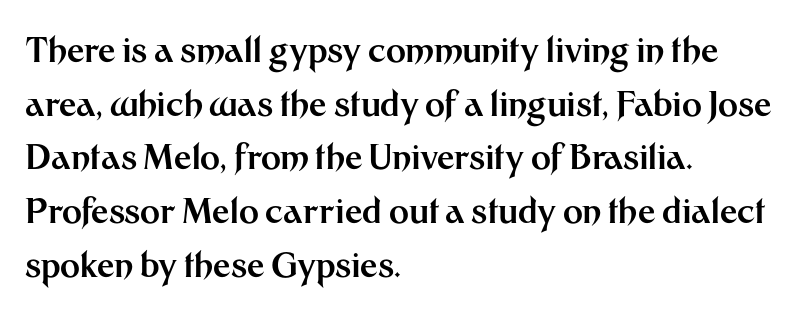
The image shows 34 px bold sans-serif type, upright; set left-aligned, normal line spacing (1.58x), normal letter spacing, not underlined; medium stroke contrast and a medium x-height.
